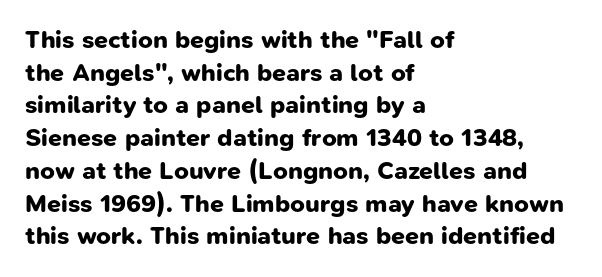
The image shows 25 px bold type; set left-aligned, normal line spacing (1.31x), normal letter spacing, not underlined.
